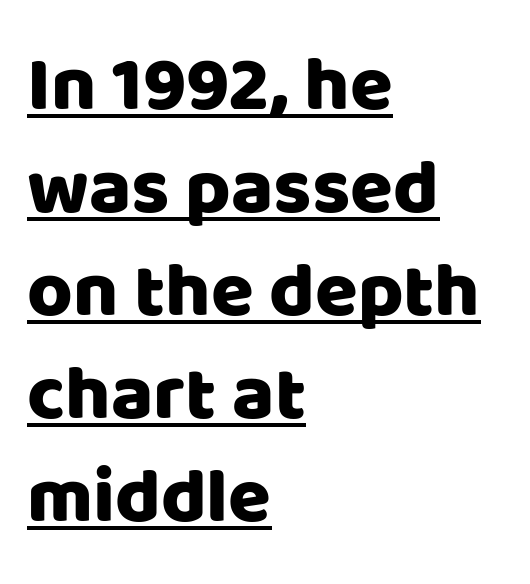
Q: Is the text italic (slanted)? A: No, it is upright.
Q: Is the typeface a serif or a sans-serif typeface? A: Sans-serif.
Q: Is the text underlined? A: Yes.
Q: How is the paragraph aligned? A: Left-aligned.
Q: Is the spacing between letters normal or unusually wide? A: Normal.
Q: Is the spacing between lines tight, normal or loose? A: Normal.
Q: Width (condensed, normal, or wide)? A: Normal.
Q: Stroke contrast? A: Low.
Q: x-height? A: Large.
Q: Monospaced? A: No.
